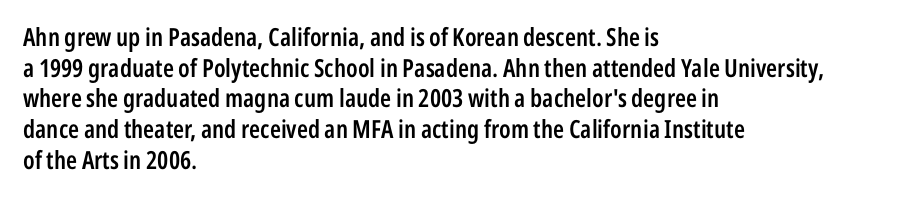
Q: Is the text bold? A: Semi-bold.
Q: Is the text italic (slanted)? A: No, it is upright.
Q: Is the text underlined? A: No.
Q: How is the paragraph aligned? A: Left-aligned.
Q: Is the spacing between letters normal or unusually wide? A: Normal.
